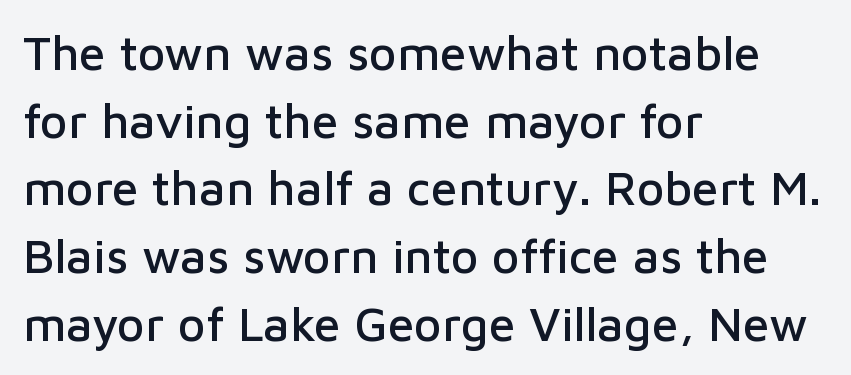
The image shows 48 px sans-serif type, upright; set left-aligned, normal line spacing (1.41x), normal letter spacing, not underlined; low stroke contrast and a medium x-height.
